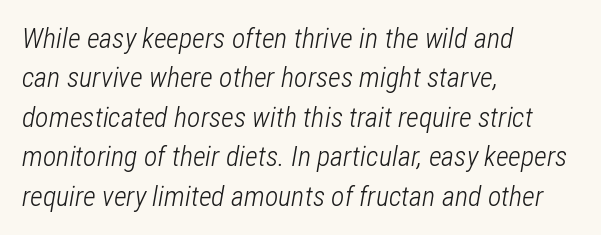
{"italic": "yes", "lean": "right", "slant_degrees": 12, "bold": "no", "weight": "light", "width": "condensed", "stroke_contrast": "low", "x_height": "medium", "monospaced": "no", "underline": "no", "align": "left", "line_spacing": "normal", "line_spacing_ratio": 1.41, "letter_spacing": "normal", "letter_spacing_em": 0.0, "glyph_px": 28}
